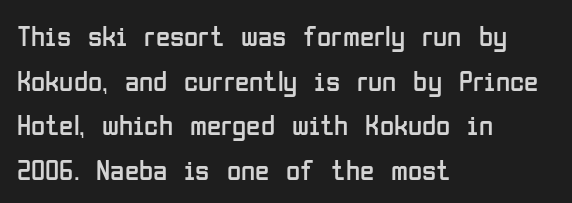
Q: Is the text bold? A: No.
Q: Is the text italic (slanted)? A: No, it is upright.
Q: Is the typeface a serif or a sans-serif typeface? A: Sans-serif.
Q: Is the text underlined? A: No.
Q: How is the paragraph aligned? A: Left-aligned.
Q: Is the spacing between letters normal or unusually wide? A: Normal.
Q: Is the spacing between lines tight, normal or loose? A: Normal.
Q: Width (condensed, normal, or wide)? A: Condensed.
Q: Stroke contrast? A: Low.
Q: x-height? A: Medium.
Q: Monospaced? A: No.
